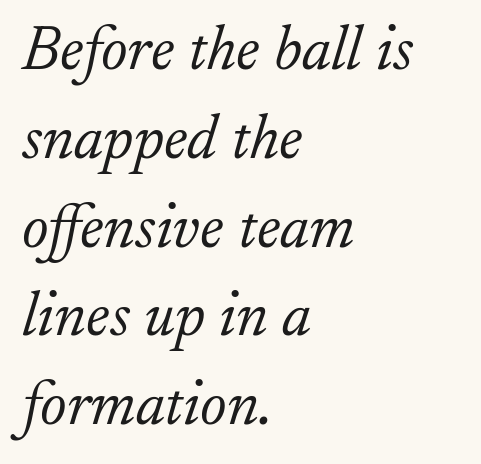
{"serif": "yes", "italic": "yes", "lean": "right", "slant_degrees": 17, "bold": "no", "weight": "light", "width": "normal", "stroke_contrast": "low", "x_height": "small", "monospaced": "no", "underline": "no", "align": "left", "line_spacing": "normal", "line_spacing_ratio": 1.41, "letter_spacing": "normal", "letter_spacing_em": 0.0, "glyph_px": 63}
